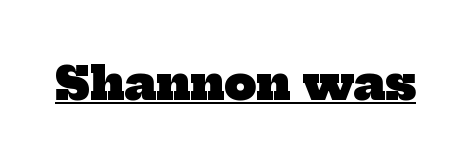
The letterforms sit shoulder to shoulder at normal distance. Small tapered or slab feet sit at the stroke ends, so this counts as serif. The typesetting leans heavy: a genuine bold. These lines are rendered in a variable-pitch font. Quick note: underline on.
